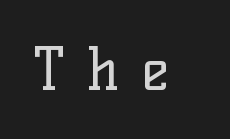
The image shows 58 px regular-weight serif type, upright; set unusually wide letter spacing (+0.38 em), not underlined; low stroke contrast and a medium x-height.
